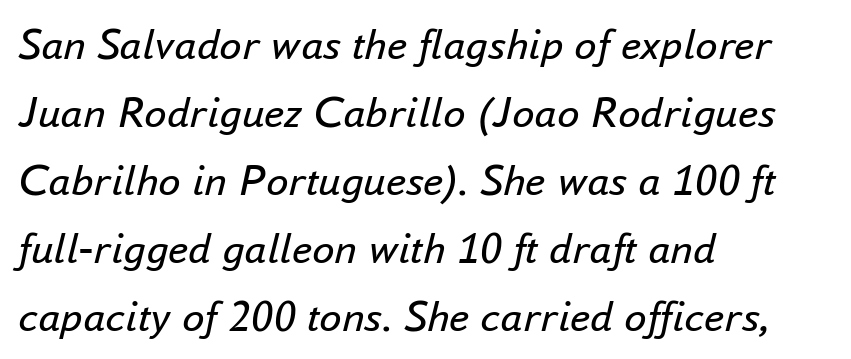
Q: Is the text bold? A: No.
Q: Is the text italic (slanted)? A: Yes, it leans right by about 16 degrees.
Q: Is the text underlined? A: No.
Q: How is the paragraph aligned? A: Left-aligned.
Q: Is the spacing between letters normal or unusually wide? A: Normal.
Q: Is the spacing between lines tight, normal or loose? A: Normal.
Q: Width (condensed, normal, or wide)? A: Normal.
Q: Stroke contrast? A: Low.
Q: x-height? A: Small.
Q: Monospaced? A: No.
